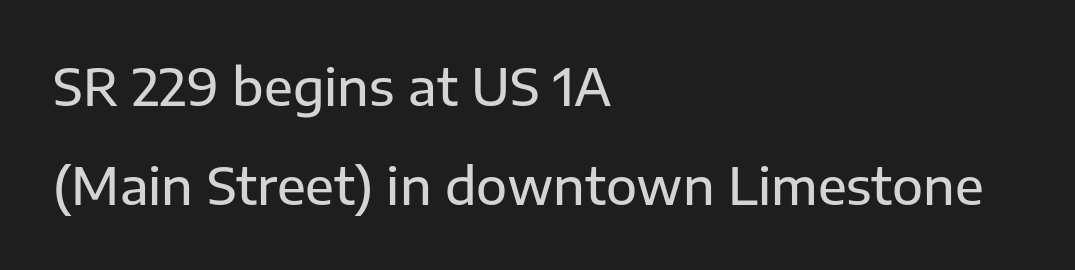
Style check: upright. I'd call this a sans setting — the letters go barefoot. Observe the ordinary spacing: letters are neighbours, not strangers. Compared with typical paragraphs, the rows here are farther apart.
